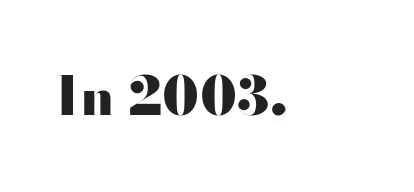
Does extra space separate the letters? No, they use regular spacing. Check under the words: just untouched page. Every character sits straight up, as roman type does. Is this a fixed-width face? No — the glyphs have proportional, varying widths.
